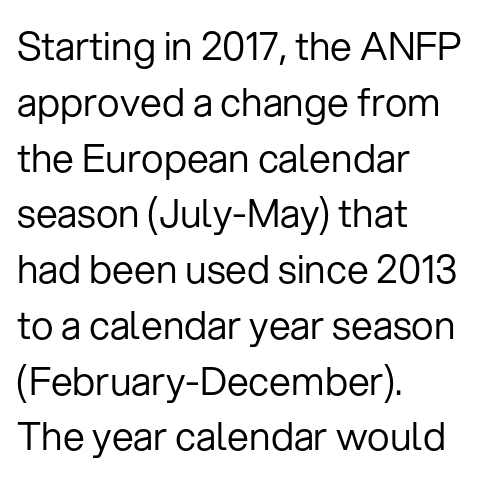
Is the letter spacing exaggerated? No — it looks like the ordinary default. The text block is weighted toward the left margin, trailing off unevenly rightward. Typographically, this falls in the sans-serif category. In terms of posture, this sample is upright.
